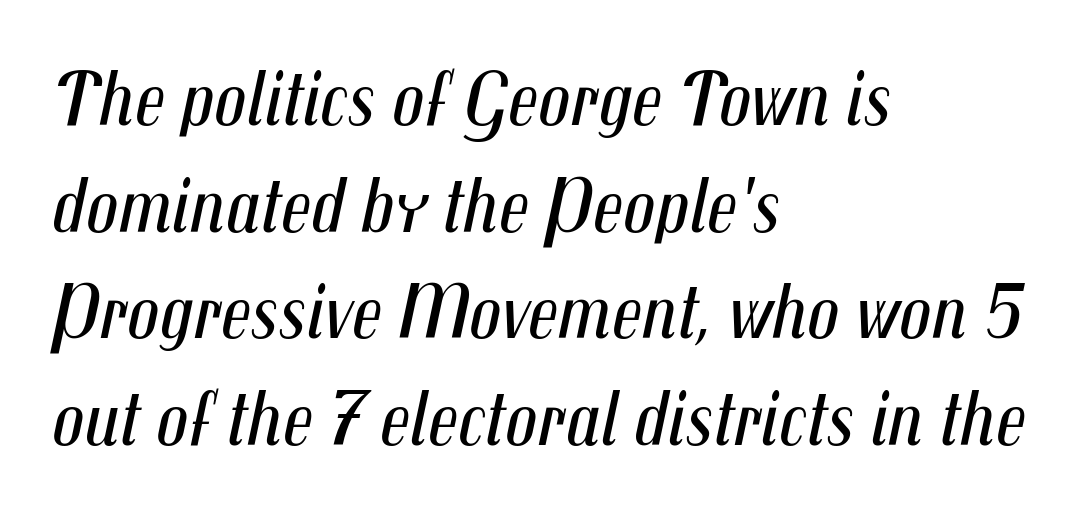
{"italic": "yes", "lean": "right", "slant_degrees": 12, "bold": "no", "weight": "regular", "width": "condensed", "stroke_contrast": "medium", "x_height": "medium", "monospaced": "no", "underline": "no", "align": "left", "line_spacing": "normal", "line_spacing_ratio": 1.35, "letter_spacing": "normal", "letter_spacing_em": 0.0, "glyph_px": 79}
